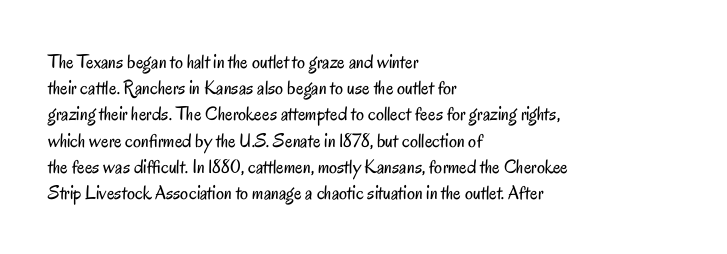
{"italic": "no", "bold": "no", "underline": "no", "align": "left", "line_spacing": "normal", "line_spacing_ratio": 1.31, "letter_spacing": "normal", "letter_spacing_em": 0.0, "glyph_px": 20}
